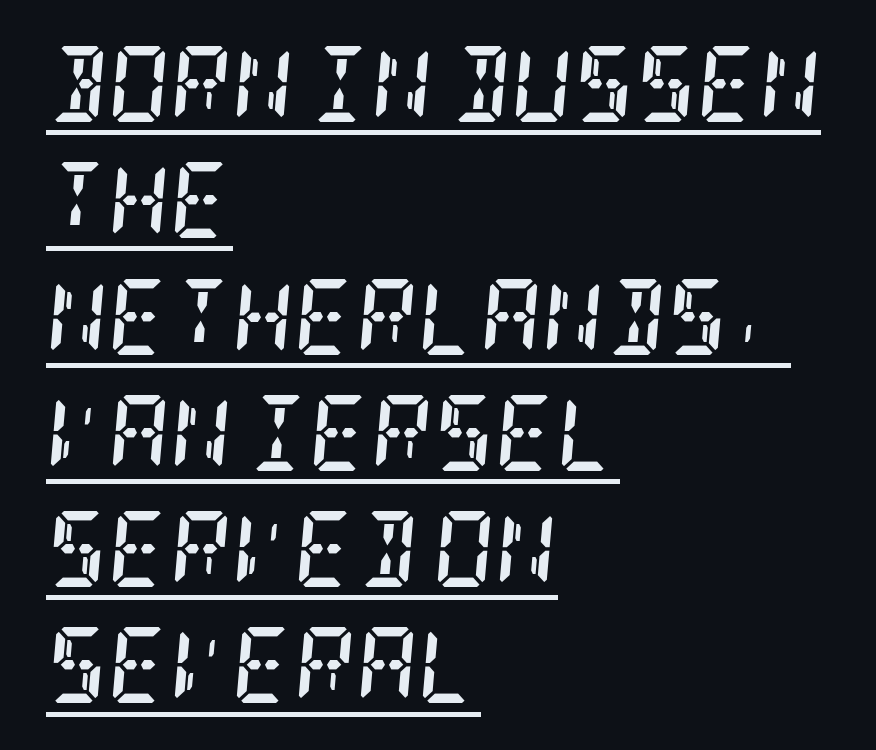
Compared with a centered layout, this one pins lines to the left instead. These lines are composed in type with serifs. Interline gaps are of average width in this sample. How heavy is the stroke? Heavy — this is a bold.
